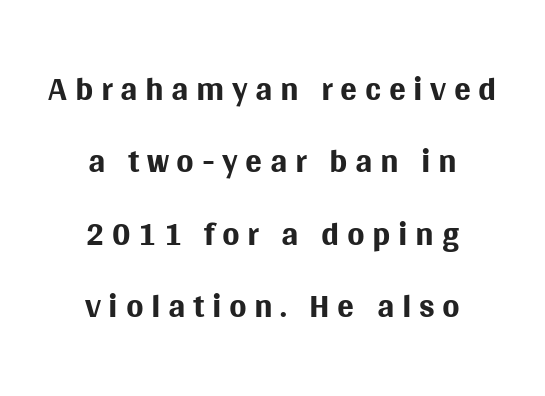
Q: Is the text bold? A: No.
Q: Is the text italic (slanted)? A: No, it is upright.
Q: Is the typeface a serif or a sans-serif typeface? A: Sans-serif.
Q: Is the text underlined? A: No.
Q: How is the paragraph aligned? A: Centered.
Q: Is the spacing between lines tight, normal or loose? A: Normal.
Q: Width (condensed, normal, or wide)? A: Normal.
Q: Stroke contrast? A: Medium.
Q: x-height? A: Large.
Q: Monospaced? A: No.
